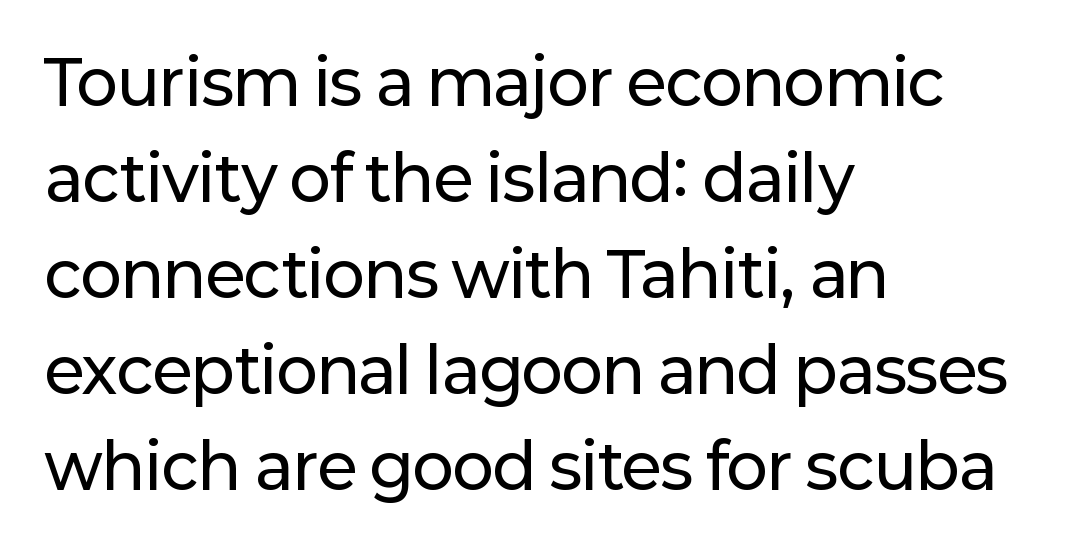
Interline gaps are of average width in this sample. The designer went with a sans here, leaving each stem footless. Underlining? Definitely not there. The font's upright variant was chosen for this text.
